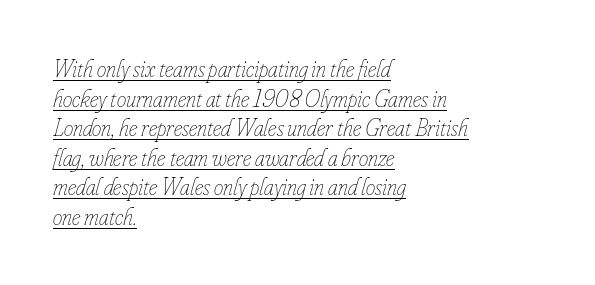
The image shows 24 px text type, italic (leaning right); set left-aligned, line spacing 1.23x, normal letter spacing, underlined.
